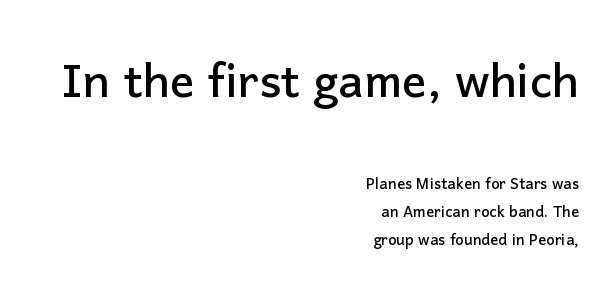
{"serif": "no", "italic": "no", "width": "normal", "stroke_contrast": "low", "x_height": "medium", "monospaced": "no", "underline": "no", "align": "right", "line_spacing": "normal", "line_spacing_ratio": 1.41, "letter_spacing": "normal", "letter_spacing_em": 0.0, "larger_block": "first", "size_ratio": 3.05, "glyph_px": 61}
